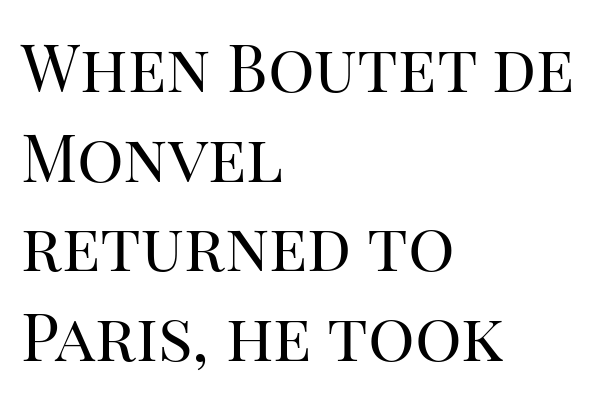
Q: Is the text bold? A: No.
Q: Is the text italic (slanted)? A: No, it is upright.
Q: Is the typeface a serif or a sans-serif typeface? A: Serif.
Q: Is the text underlined? A: No.
Q: How is the paragraph aligned? A: Left-aligned.
Q: Is the spacing between letters normal or unusually wide? A: Normal.
Q: Is the spacing between lines tight, normal or loose? A: Normal.
Q: Width (condensed, normal, or wide)? A: Normal.
Q: Stroke contrast? A: High.
Q: x-height? A: Large.
Q: Monospaced? A: No.
